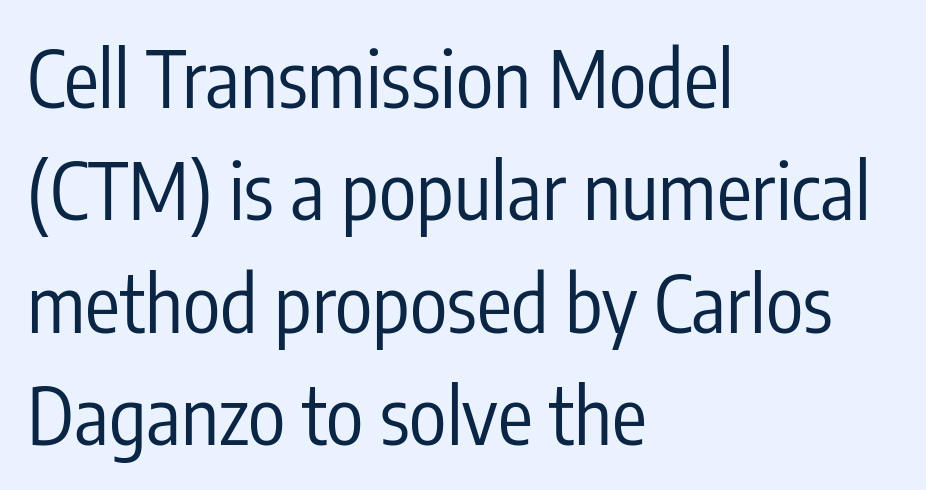
{"serif": "no", "italic": "no", "bold": "no", "weight": "regular", "width": "condensed", "stroke_contrast": "low", "x_height": "medium", "monospaced": "no", "underline": "no", "align": "left", "line_spacing": "normal", "line_spacing_ratio": 1.44, "letter_spacing": "normal", "letter_spacing_em": 0.0, "glyph_px": 78}
